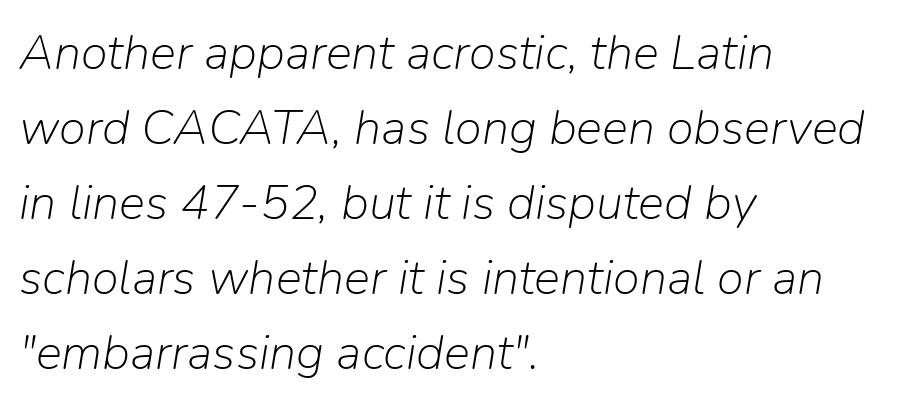
The image shows 49 px light type, italic (leaning right); set left-aligned, normal line spacing (1.53x), normal letter spacing, not underlined; low stroke contrast and a medium x-height.
